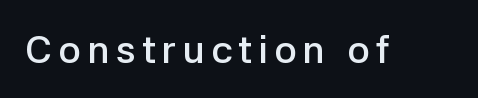
Q: Is the text bold? A: Semi-bold.
Q: Is the text italic (slanted)? A: No, it is upright.
Q: Is the typeface a serif or a sans-serif typeface? A: Sans-serif.
Q: Is the text underlined? A: No.
Q: Width (condensed, normal, or wide)? A: Normal.
Q: Stroke contrast? A: Low.
Q: x-height? A: Medium.
Q: Monospaced? A: No.
